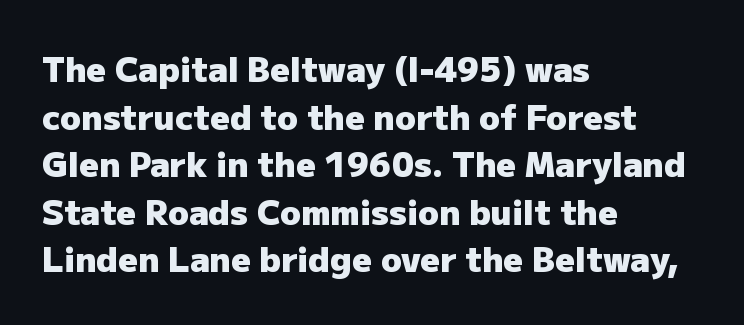
{"serif": "no", "italic": "no", "bold": "yes", "weight": "heavy", "width": "normal", "stroke_contrast": "low", "x_height": "medium", "monospaced": "no", "underline": "no", "align": "left", "line_spacing": "normal", "line_spacing_ratio": 1.4, "letter_spacing": "normal", "letter_spacing_em": 0.0, "glyph_px": 34}
